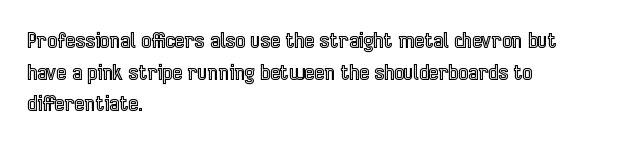
{"italic": "no", "underline": "no", "align": "left", "line_spacing": "normal", "line_spacing_ratio": 1.51, "letter_spacing": "normal", "letter_spacing_em": 0.0, "glyph_px": 21}
